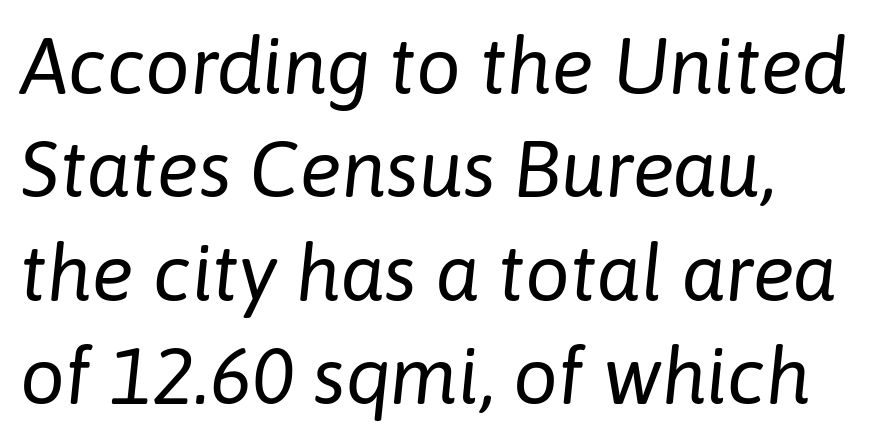
Q: Is the text bold? A: No.
Q: Is the text italic (slanted)? A: Yes, it leans right by about 6 degrees.
Q: Is the text underlined? A: No.
Q: How is the paragraph aligned? A: Left-aligned.
Q: Is the spacing between letters normal or unusually wide? A: Normal.
Q: Is the spacing between lines tight, normal or loose? A: Normal.
Q: Width (condensed, normal, or wide)? A: Normal.
Q: Stroke contrast? A: Low.
Q: x-height? A: Medium.
Q: Monospaced? A: No.
